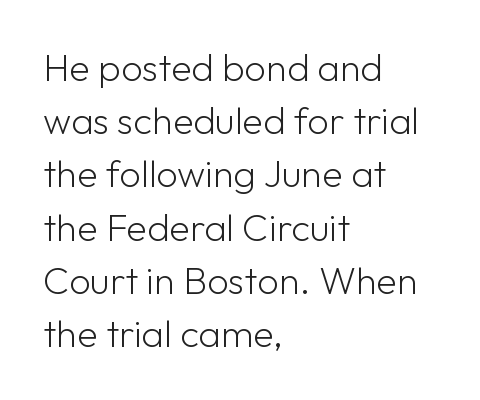
Q: Is the text bold? A: No.
Q: Is the text italic (slanted)? A: No, it is upright.
Q: Is the typeface a serif or a sans-serif typeface? A: Sans-serif.
Q: Is the text underlined? A: No.
Q: How is the paragraph aligned? A: Left-aligned.
Q: Is the spacing between letters normal or unusually wide? A: Normal.
Q: Is the spacing between lines tight, normal or loose? A: Normal.
Q: Width (condensed, normal, or wide)? A: Normal.
Q: Stroke contrast? A: Low.
Q: x-height? A: Medium.
Q: Monospaced? A: No.
